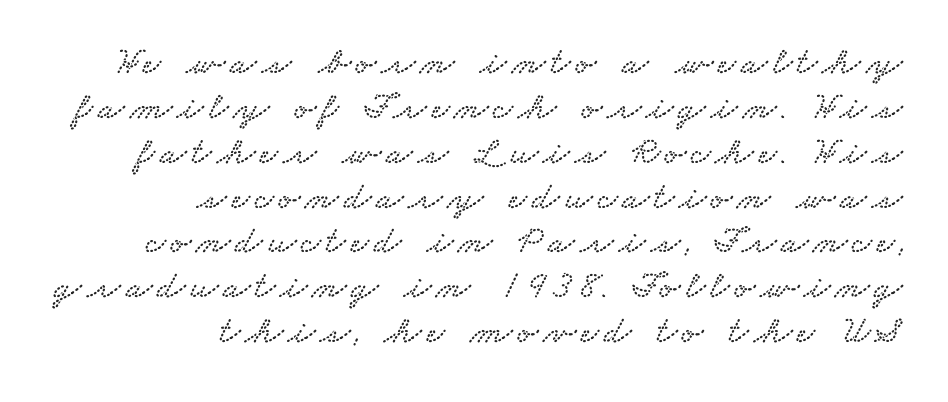
Q: Is the typeface a serif or a sans-serif typeface? A: Serif.
Q: Is the text underlined? A: No.
Q: How is the paragraph aligned? A: Right-aligned.
Q: Is the spacing between lines tight, normal or loose? A: Tight.
Q: Width (condensed, normal, or wide)? A: Wide.
Q: Stroke contrast? A: Low.
Q: x-height? A: Small.
Q: Monospaced? A: No.
